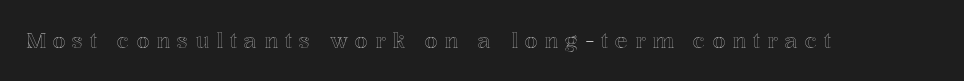
{"italic": "no", "underline": "no", "letter_spacing": "wide", "letter_spacing_em": 0.32, "glyph_px": 21}
